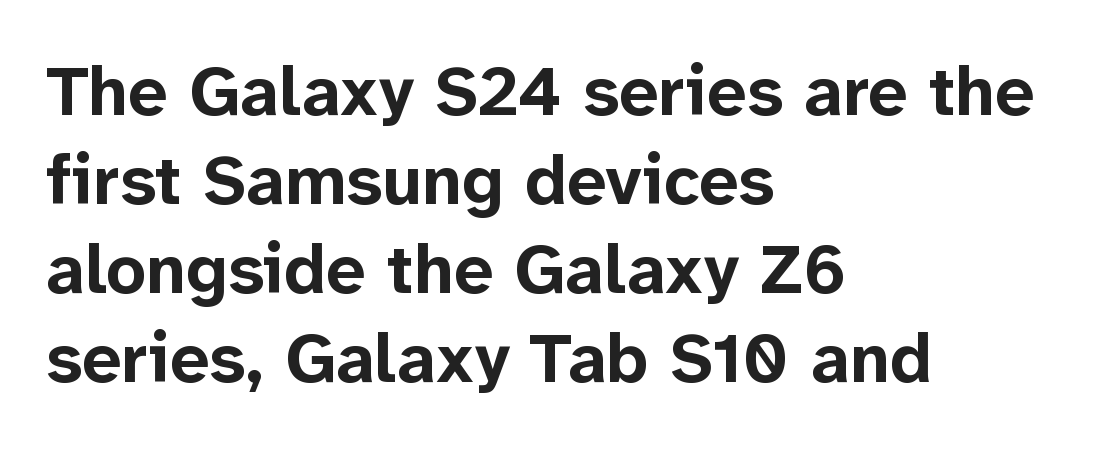
{"serif": "no", "italic": "no", "bold": "yes", "weight": "bold", "width": "normal", "stroke_contrast": "low", "x_height": "medium", "monospaced": "no", "underline": "no", "align": "left", "line_spacing": "normal", "line_spacing_ratio": 1.27, "letter_spacing": "normal", "letter_spacing_em": 0.0, "glyph_px": 70}
